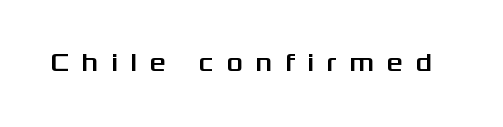
Descender tails drop into unmarked territory. Posture: straight, roman, zero tilt. Is the letter spacing exaggerated? Yes — the characters are pushed far apart.
